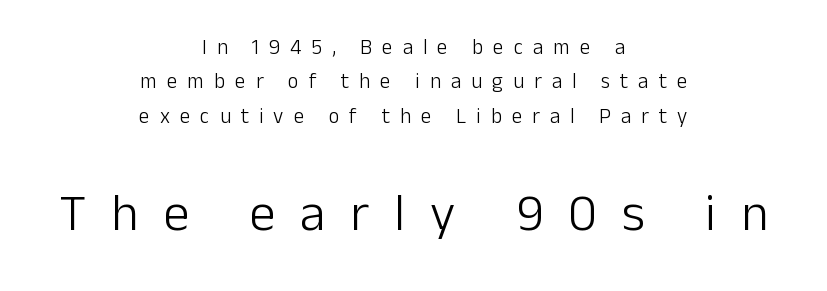
Honestly, there is no underline to notice here at all. The gaps between neighbouring characters are conspicuously large. Posture: upright roman. The face used here is a sans, in the tradition of grotesques and geometrics. This sample is center-justified, so both line endings float freely. You could not count columns in this text — the font is proportionally spaced.
